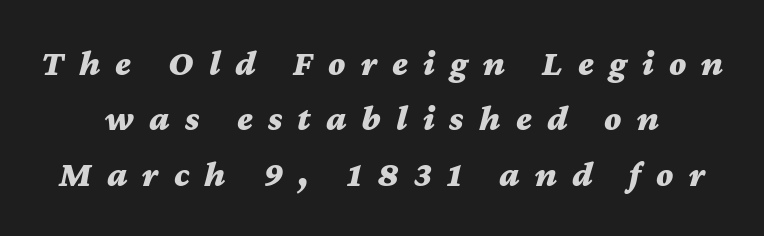
{"italic": "yes", "lean": "right", "slant_degrees": 12, "bold": "yes", "weight": "bold", "width": "wide", "stroke_contrast": "medium", "x_height": "medium", "monospaced": "no", "underline": "no", "line_spacing": "normal", "line_spacing_ratio": 1.54, "letter_spacing": "wide", "letter_spacing_em": 0.42, "glyph_px": 36}
